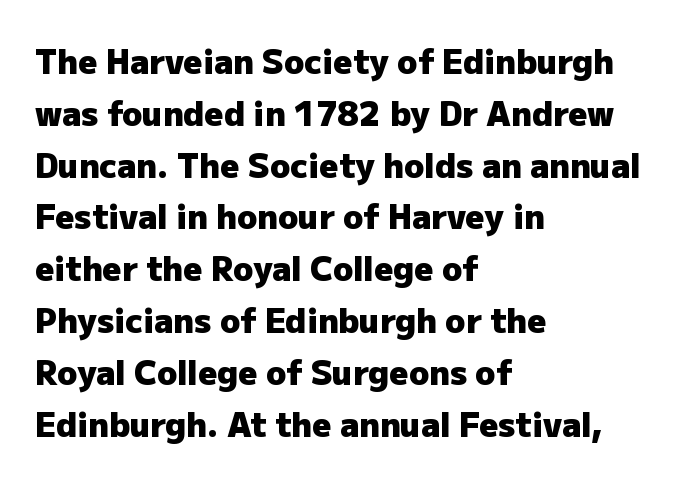
Notice how the stems are strictly vertical — no italics here. The rendering uses a moderate line-height, typical for paragraphs. Is the type bold? Yes — the strokes are clearly thick and heavy. The tracking reads as untouched default to a designer's eye. The strip under each line holds only bare page.
